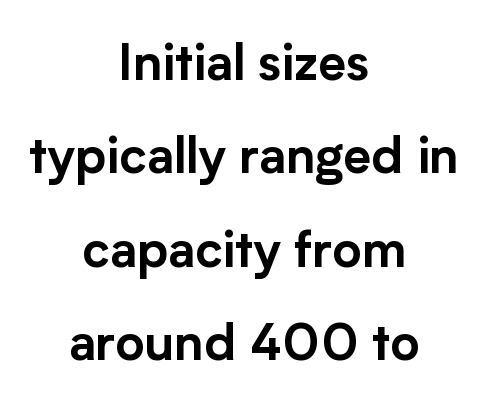
The image shows 50 px sans-serif type, upright; set centered, line spacing 1.87x, normal letter spacing, not underlined; low stroke contrast and a medium x-height.
